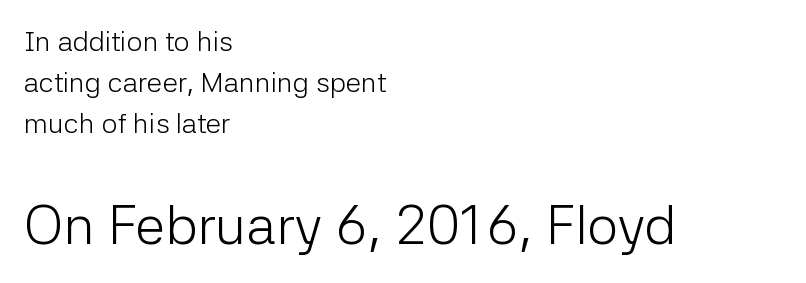
The image shows 55 px light sans-serif type, upright; set left-aligned, normal line spacing (1.47x), normal letter spacing, not underlined; the second (bottom) block is 1.96x larger; low stroke contrast and a medium x-height.
